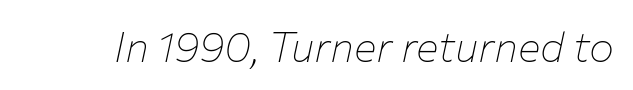
The image shows 42 px thin type, italic (leaning right); set normal letter spacing, not underlined; low stroke contrast and a medium x-height.
